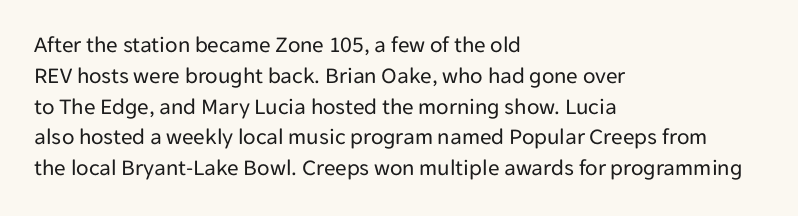
Q: Is the text bold? A: No.
Q: Is the text italic (slanted)? A: No, it is upright.
Q: Is the text underlined? A: No.
Q: How is the paragraph aligned? A: Left-aligned.
Q: Is the spacing between letters normal or unusually wide? A: Normal.
Q: Is the spacing between lines tight, normal or loose? A: Normal.
